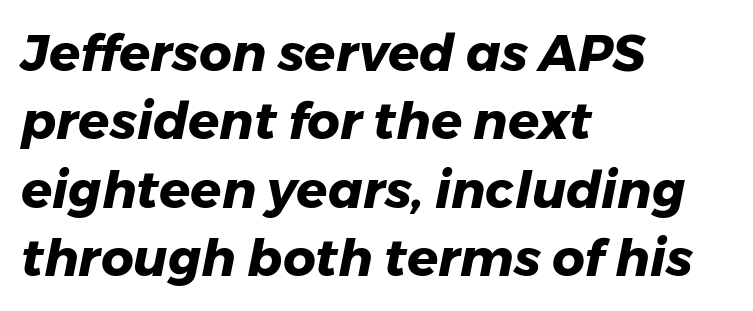
The image shows 51 px heavy type, italic (leaning right); set left-aligned, normal line spacing (1.34x), normal letter spacing, not underlined; low stroke contrast and a medium x-height.
